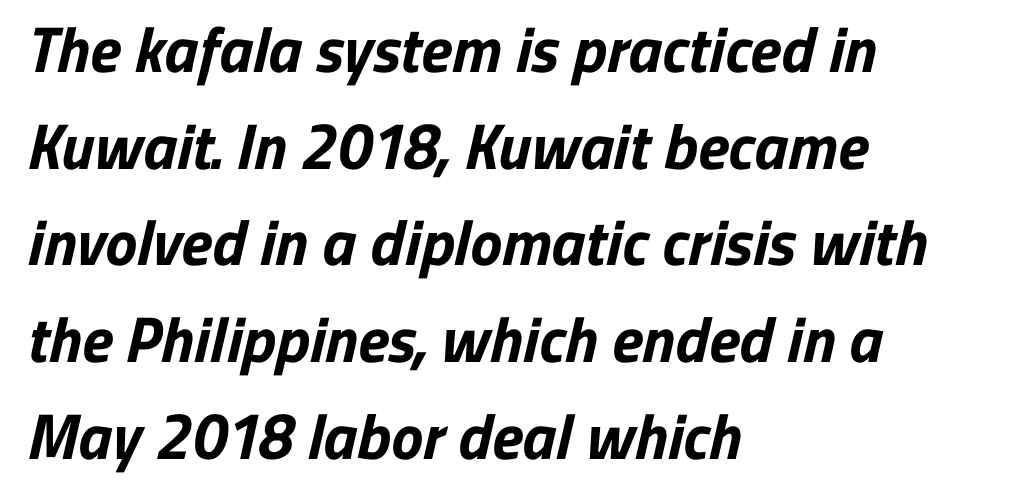
Q: Is the text bold? A: Yes.
Q: Is the typeface a serif or a sans-serif typeface? A: Sans-serif.
Q: Is the text underlined? A: No.
Q: How is the paragraph aligned? A: Left-aligned.
Q: Is the spacing between letters normal or unusually wide? A: Normal.
Q: Is the spacing between lines tight, normal or loose? A: Normal.
Q: Width (condensed, normal, or wide)? A: Normal.
Q: Stroke contrast? A: Low.
Q: x-height? A: Medium.
Q: Monospaced? A: No.
